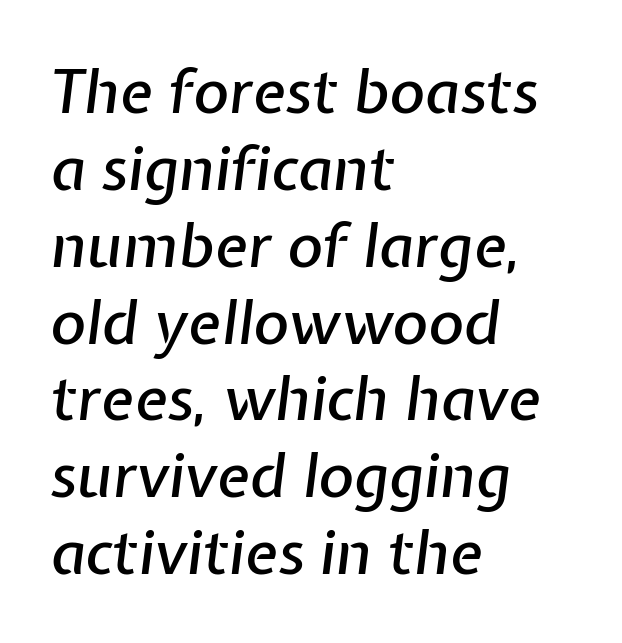
The face used here is proportionally spaced, like ordinary book or web type. Rendered with sloped, italic letterforms. These lines keep a tight, regular rhythm from letter to letter. The leading is moderate, giving the passage an even texture. Line starts are locked; line ends wander.
